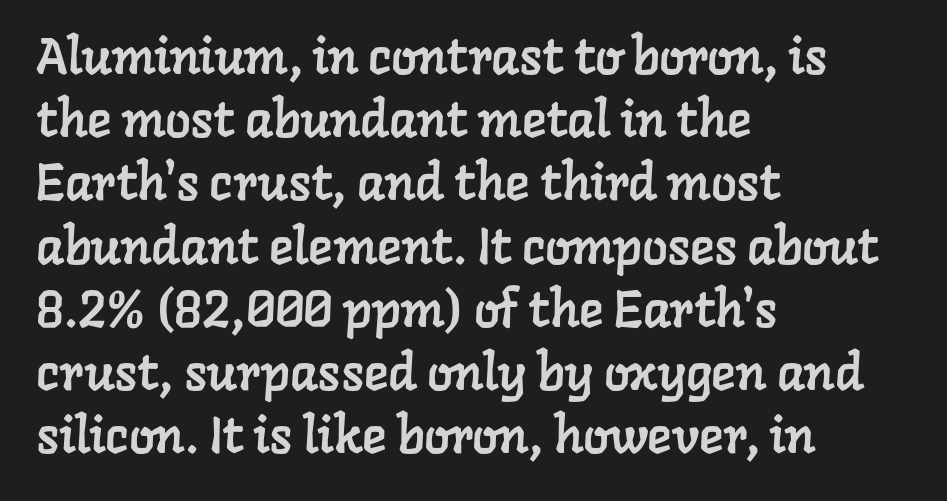
{"serif": "yes", "width": "normal", "stroke_contrast": "low", "x_height": "medium", "monospaced": "no", "underline": "no", "align": "left", "line_spacing_ratio": 1.24, "letter_spacing": "normal", "letter_spacing_em": 0.0, "glyph_px": 51}
